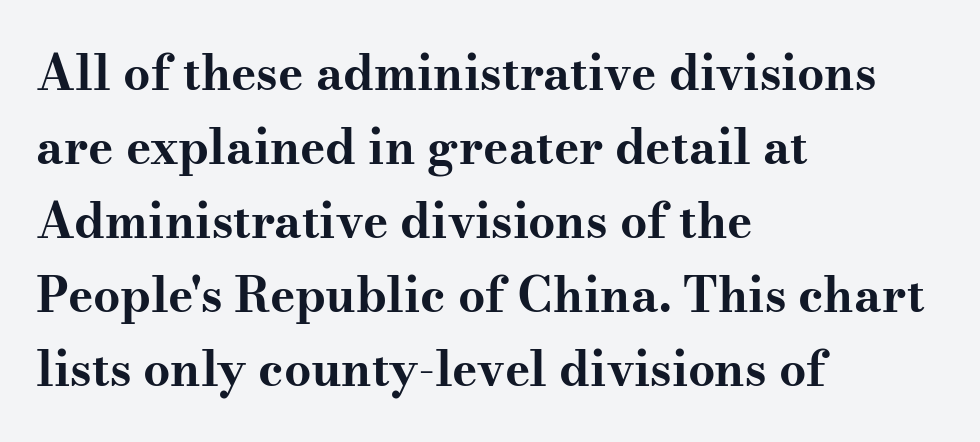
Q: Is the text bold? A: Yes.
Q: Is the text italic (slanted)? A: No, it is upright.
Q: Is the typeface a serif or a sans-serif typeface? A: Serif.
Q: Is the text underlined? A: No.
Q: How is the paragraph aligned? A: Left-aligned.
Q: Is the spacing between letters normal or unusually wide? A: Normal.
Q: Is the spacing between lines tight, normal or loose? A: Normal.
Q: Width (condensed, normal, or wide)? A: Wide.
Q: Stroke contrast? A: Medium.
Q: x-height? A: Small.
Q: Monospaced? A: No.
